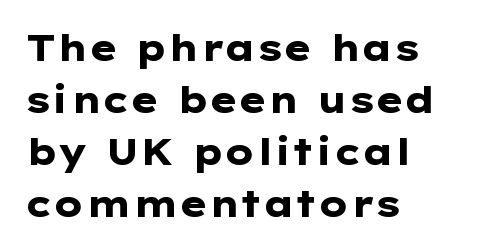
Q: Is the text bold? A: Yes.
Q: Is the text italic (slanted)? A: No, it is upright.
Q: Is the typeface a serif or a sans-serif typeface? A: Sans-serif.
Q: Is the text underlined? A: No.
Q: How is the paragraph aligned? A: Left-aligned.
Q: Is the spacing between letters normal or unusually wide? A: Normal.
Q: Is the spacing between lines tight, normal or loose? A: Normal.
Q: Width (condensed, normal, or wide)? A: Wide.
Q: Stroke contrast? A: Low.
Q: x-height? A: Medium.
Q: Monospaced? A: No.
